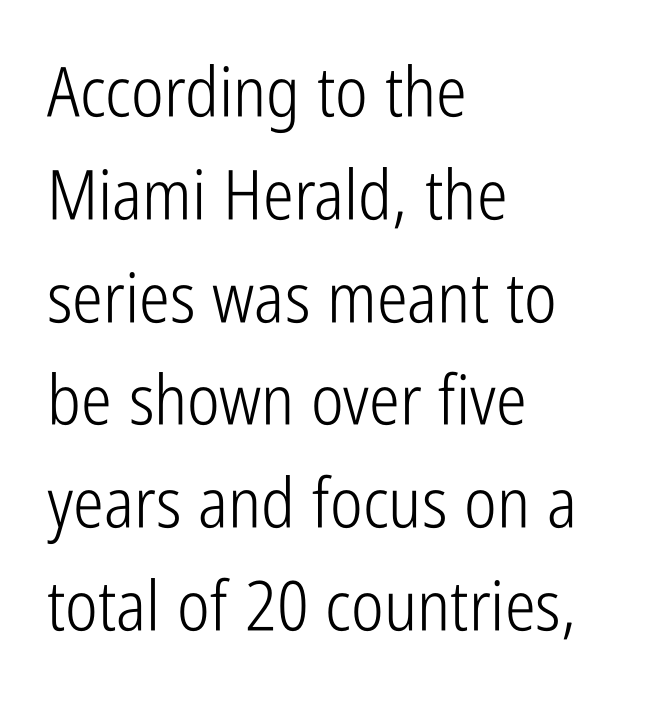
In terms of posture, this sample is upright. Successive baselines arrive at the customary interval. Characters follow at the spacing the type designer built in. The rendering uses natural spacing where letterforms have individual widths.
